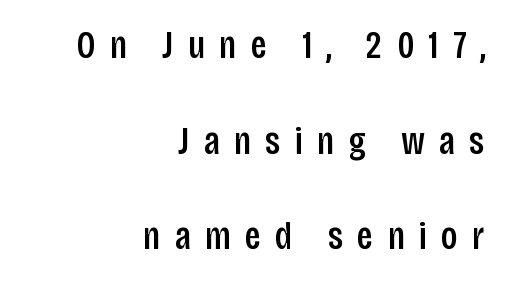
Nobody drew a line under any word here. Typeset ragged left — the right edge is the straight one. Characters remain perfectly vertical along every line. The rendering inserts visible extra space after every character.
